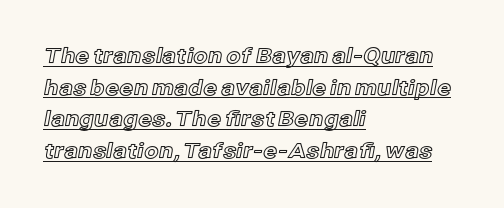
Q: Is the text italic (slanted)? A: Yes.
Q: Is the text underlined? A: Yes.
Q: How is the paragraph aligned? A: Left-aligned.
Q: Is the spacing between letters normal or unusually wide? A: Normal.
Q: Is the spacing between lines tight, normal or loose? A: Normal.
